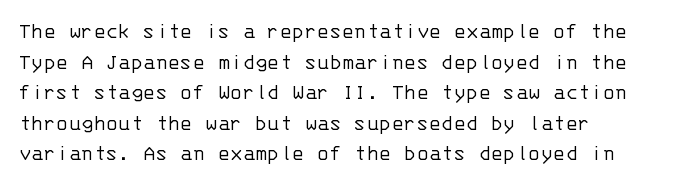
{"italic": "no", "bold": "no", "underline": "no", "align": "left", "line_spacing": "normal", "line_spacing_ratio": 1.33, "letter_spacing": "normal", "letter_spacing_em": 0.0, "glyph_px": 23}
